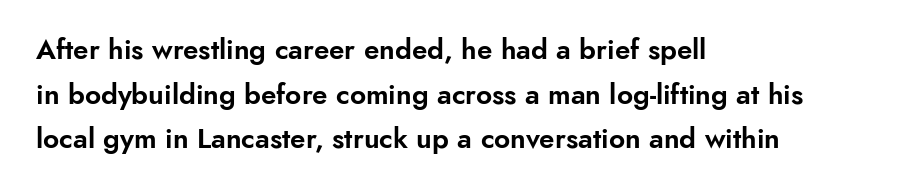
{"serif": "no", "italic": "no", "width": "normal", "stroke_contrast": "low", "x_height": "small", "monospaced": "no", "underline": "no", "align": "left", "line_spacing": "normal", "line_spacing_ratio": 1.59, "letter_spacing": "normal", "letter_spacing_em": 0.0, "glyph_px": 28}
